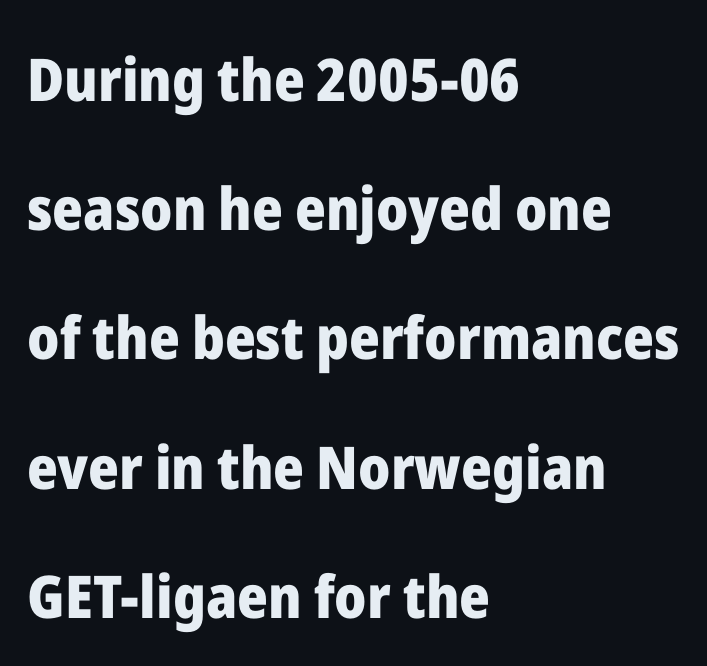
{"serif": "no", "italic": "no", "bold": "yes", "weight": "heavy", "width": "normal", "stroke_contrast": "low", "x_height": "medium", "monospaced": "no", "underline": "no", "align": "left", "line_spacing": "loose", "line_spacing_ratio": 2.19, "letter_spacing": "normal", "letter_spacing_em": 0.0, "glyph_px": 59}
